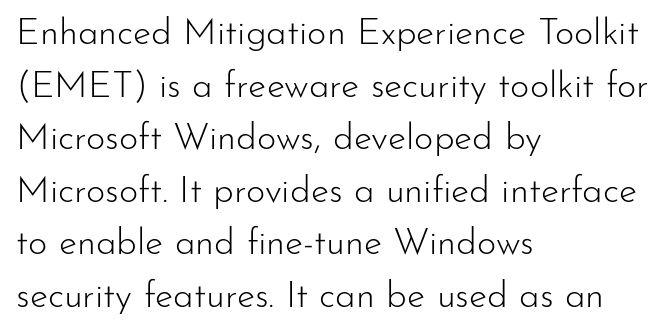
Leftover space on each line is placed entirely after the last word. Caption: standard tracking, unaltered. Here the designer chose a conventional face with non-uniform glyph widths. Heaviness? Minimal to ordinary, like unemphasized prose. Descender tails drop into unmarked territory. Line spacing here is normal.
